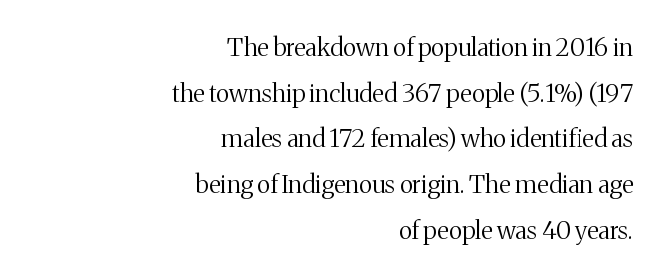
Q: Is the text bold? A: No.
Q: Is the text italic (slanted)? A: No, it is upright.
Q: Is the text underlined? A: No.
Q: How is the paragraph aligned? A: Right-aligned.
Q: Is the spacing between letters normal or unusually wide? A: Normal.
